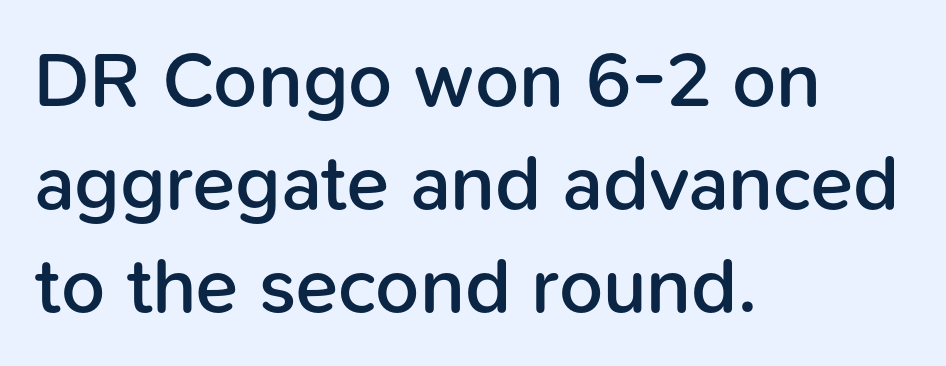
{"serif": "no", "italic": "no", "bold": "semi", "weight": "semibold", "width": "normal", "stroke_contrast": "low", "x_height": "medium", "monospaced": "no", "underline": "no", "align": "left", "line_spacing": "normal", "line_spacing_ratio": 1.32, "letter_spacing": "normal", "letter_spacing_em": 0.0, "glyph_px": 78}
